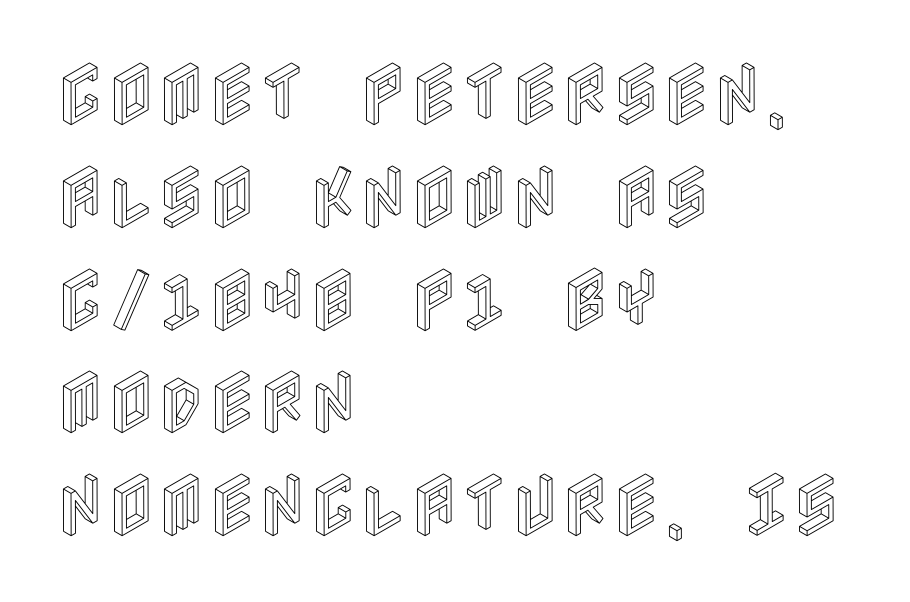
{"italic": "no", "width": "condensed", "x_height": "large", "underline": "no", "align": "left", "line_spacing": "normal", "line_spacing_ratio": 1.49, "letter_spacing": "normal", "letter_spacing_em": 0.0, "glyph_px": 69}
